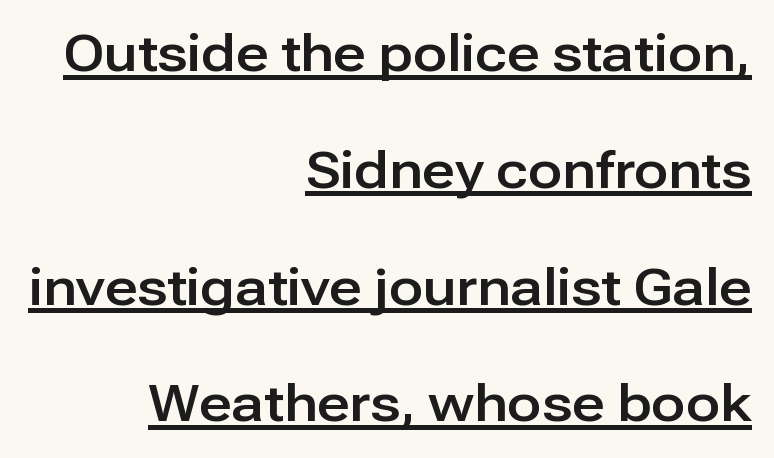
{"serif": "no", "italic": "no", "width": "normal", "stroke_contrast": "low", "x_height": "medium", "monospaced": "no", "underline": "yes", "align": "right", "line_spacing": "loose", "line_spacing_ratio": 2.29, "letter_spacing": "normal", "letter_spacing_em": 0.0, "glyph_px": 51}
